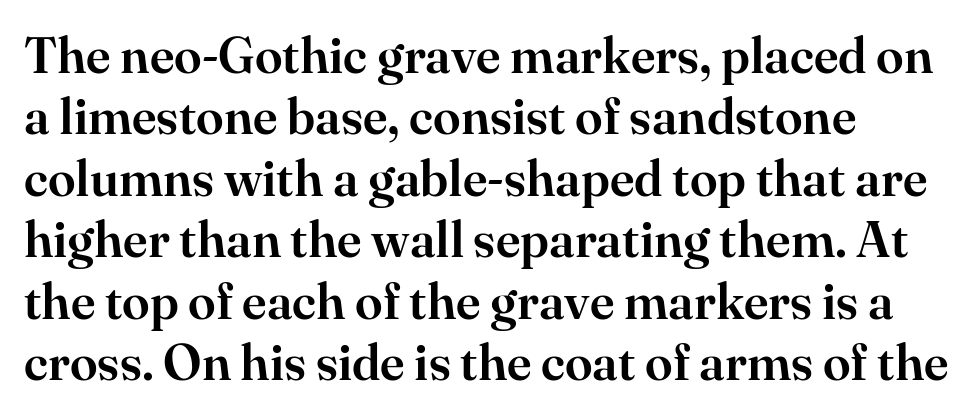
{"serif": "yes", "italic": "no", "width": "normal", "stroke_contrast": "high", "x_height": "small", "monospaced": "no", "underline": "no", "align": "left", "line_spacing_ratio": 1.23, "letter_spacing": "normal", "letter_spacing_em": 0.0, "glyph_px": 50}
